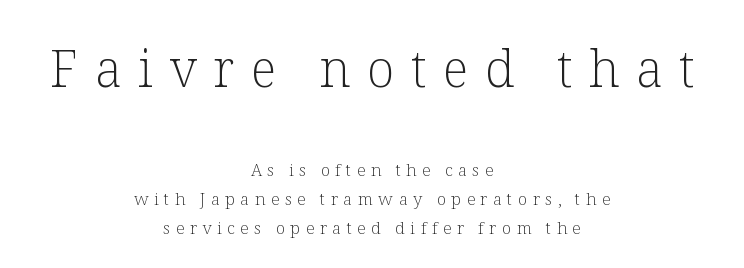
Q: Is the text bold? A: No.
Q: Is the text italic (slanted)? A: No, it is upright.
Q: Is the typeface a serif or a sans-serif typeface? A: Serif.
Q: Is the text underlined? A: No.
Q: How is the paragraph aligned? A: Centered.
Q: Is the spacing between letters normal or unusually wide? A: Unusually wide.
Q: Which block of text is set in a larger size, the first (top) or the second (bottom)? A: The first (top) one.
Q: Width (condensed, normal, or wide)? A: Normal.
Q: Stroke contrast? A: Low.
Q: x-height? A: Medium.
Q: Monospaced? A: No.
